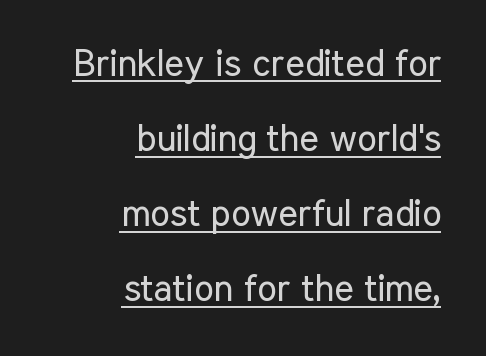
The strokes are not fattened; the text isn't bold. The text block is weighted toward the right margin, trailing off unevenly leftward. No feet cap the strokes, marking this as sans-serif type. Posture: vertical.
